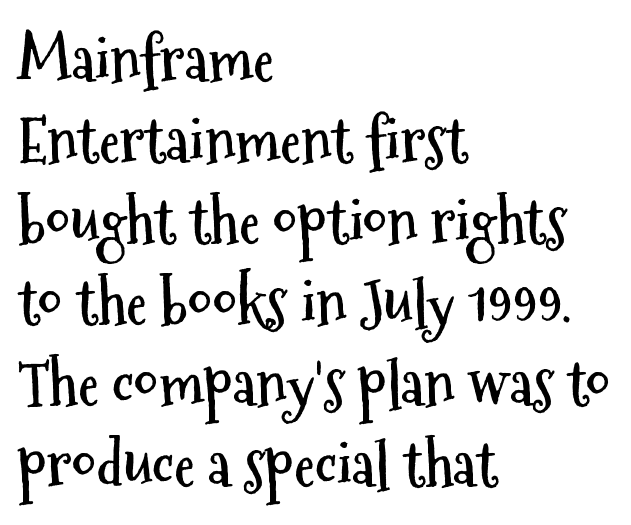
Left-aligned paragraph, ragged on the right. Words appear dense and cohesive because spacing is normal. The lettering holds an erect, upright posture throughout. This sample has the flowing, uneven cadence of proportional lettering. Observe the absence of serifs on each vertical stroke in this sample.
